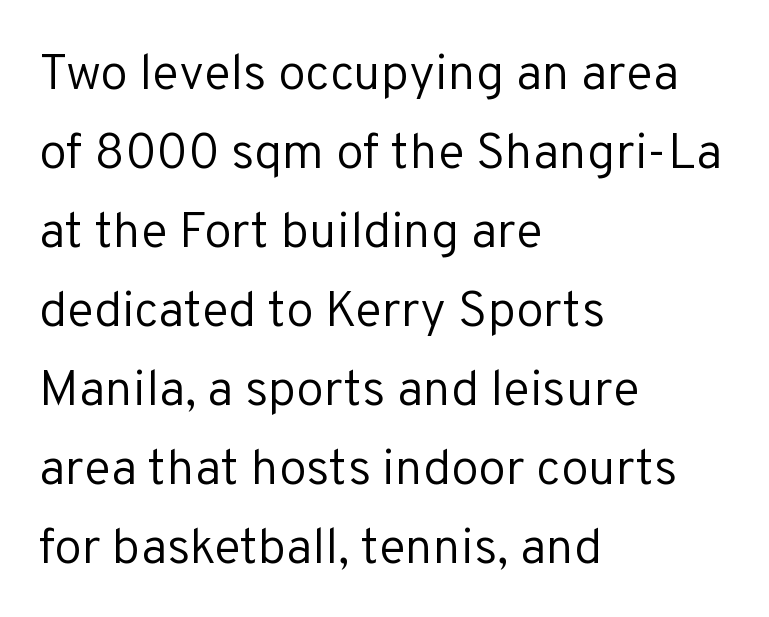
Q: Is the text bold? A: No.
Q: Is the text italic (slanted)? A: No, it is upright.
Q: Is the typeface a serif or a sans-serif typeface? A: Sans-serif.
Q: Is the text underlined? A: No.
Q: How is the paragraph aligned? A: Left-aligned.
Q: Is the spacing between letters normal or unusually wide? A: Normal.
Q: Is the spacing between lines tight, normal or loose? A: Normal.
Q: Width (condensed, normal, or wide)? A: Normal.
Q: Stroke contrast? A: Low.
Q: x-height? A: Medium.
Q: Monospaced? A: No.
